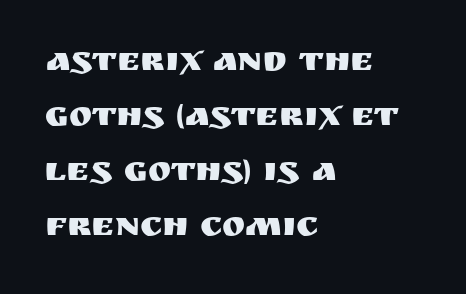
Q: Is the text italic (slanted)? A: No, it is upright.
Q: Is the typeface a serif or a sans-serif typeface? A: Sans-serif.
Q: Is the text underlined? A: No.
Q: How is the paragraph aligned? A: Left-aligned.
Q: Is the spacing between letters normal or unusually wide? A: Normal.
Q: Is the spacing between lines tight, normal or loose? A: Normal.
Q: Width (condensed, normal, or wide)? A: Normal.
Q: Stroke contrast? A: Medium.
Q: x-height? A: Large.
Q: Monospaced? A: No.
